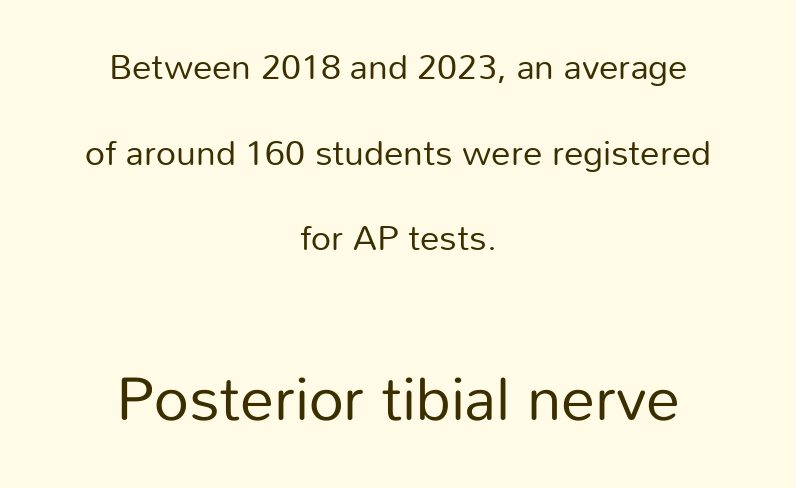
Italic: no, the glyphs are upright roman. The setting favours the middle, as headings and verse often do. Of the two passages, the one underneath uses the larger point size. Plain, unruled lines of type. The characters are drawn with everyday or finer stroke widths.
